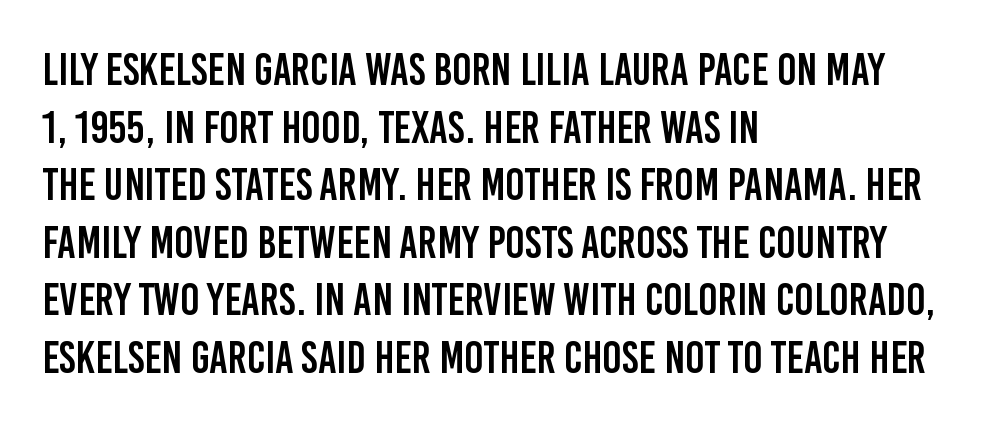
{"serif": "no", "italic": "no", "width": "condensed", "stroke_contrast": "low", "x_height": "large", "monospaced": "no", "underline": "no", "align": "left", "line_spacing": "normal", "line_spacing_ratio": 1.28, "letter_spacing": "normal", "letter_spacing_em": 0.0, "glyph_px": 45}
